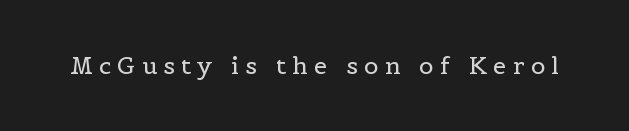
{"italic": "no", "bold": "no", "underline": "no", "letter_spacing": "wide", "letter_spacing_em": 0.26, "glyph_px": 24}
